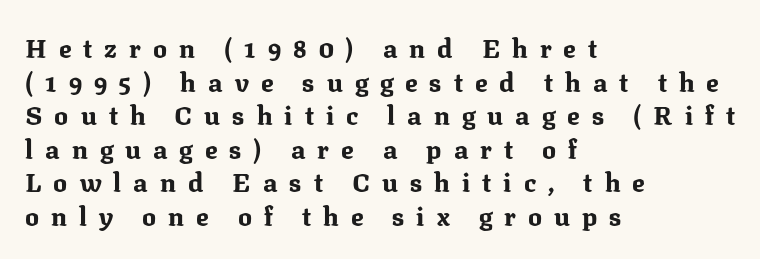
{"italic": "no", "bold": "yes", "underline": "no", "align": "left", "line_spacing": "normal", "line_spacing_ratio": 1.29, "letter_spacing": "wide", "letter_spacing_em": 0.46, "glyph_px": 26}
